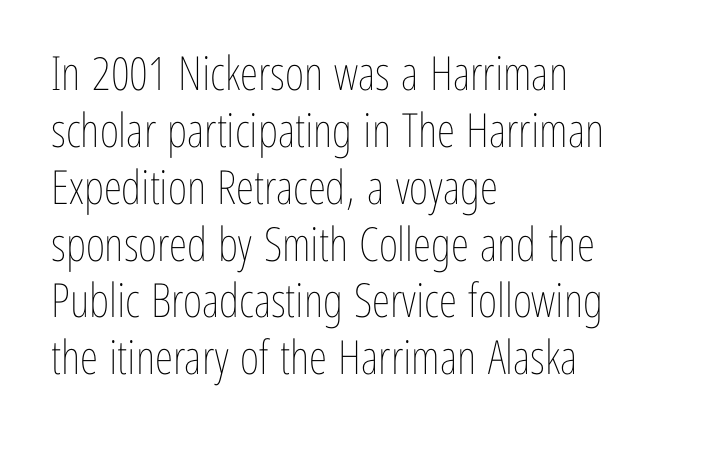
Looks like regular typesetting: each glyph gets only the width it needs. There is no visible air inserted between adjacent glyphs. The typesetting does not lean heavy: it is not bold. Each row of text sits above clean, open space. The passage is arranged the way most books set body copy — flush left. Quick note: not italic, upright.
